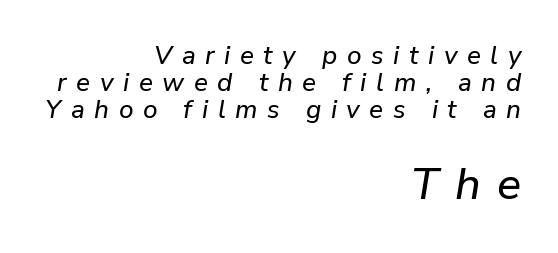
The image shows 45 px text type, italic (leaning right); set right-aligned, tight line spacing (1.03x), unusually wide letter spacing (+0.37 em), not underlined; the second (bottom) block is 1.73x larger; low stroke contrast and a medium x-height.
